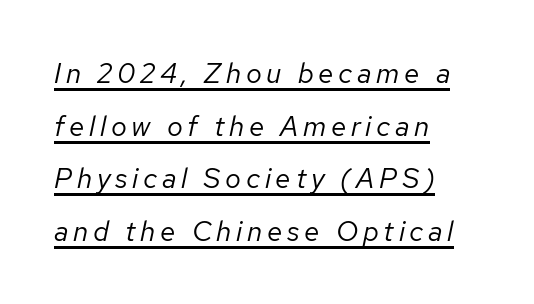
{"italic": "yes", "lean": "right", "slant_degrees": 12, "bold": "no", "weight": "regular", "width": "normal", "stroke_contrast": "low", "x_height": "medium", "monospaced": "no", "underline": "yes", "align": "left", "line_spacing_ratio": 1.88, "glyph_px": 28}
